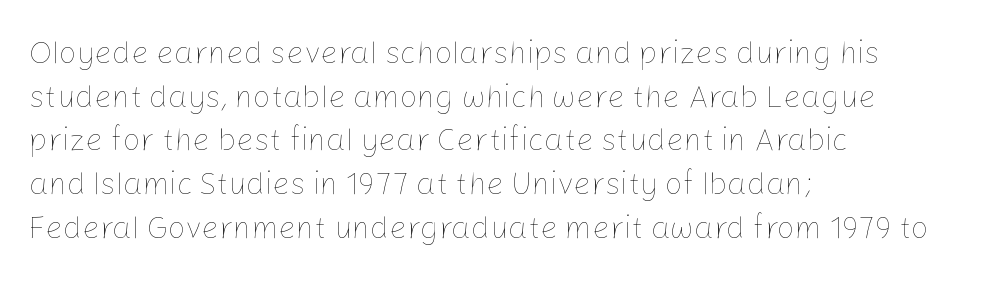
No letter is thick-stroked: the sample isn't bold. The string is rendered with underlining switched off. Do the characters align in a grid? No, the font is proportional. The horizontal fit of the characters is conventional and even. Leftover space on each line is placed entirely after the last word. Reading down the column, the eye jumps a familiar distance to each next line.
